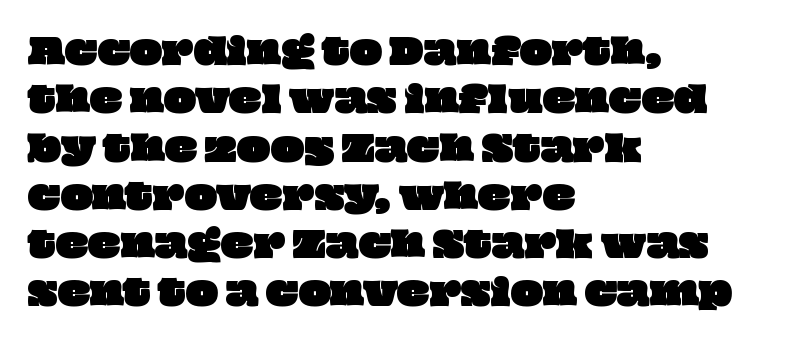
{"width": "wide", "stroke_contrast": "low", "x_height": "large", "monospaced": "no", "underline": "no", "align": "left", "line_spacing": "normal", "line_spacing_ratio": 1.42, "letter_spacing": "normal", "letter_spacing_em": 0.0, "glyph_px": 34}
